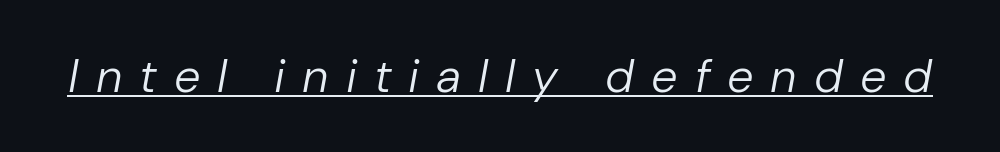
{"italic": "yes", "lean": "right", "slant_degrees": 10, "bold": "no", "weight": "regular", "width": "normal", "stroke_contrast": "low", "x_height": "medium", "monospaced": "no", "underline": "yes", "letter_spacing": "wide", "letter_spacing_em": 0.36, "glyph_px": 47}
